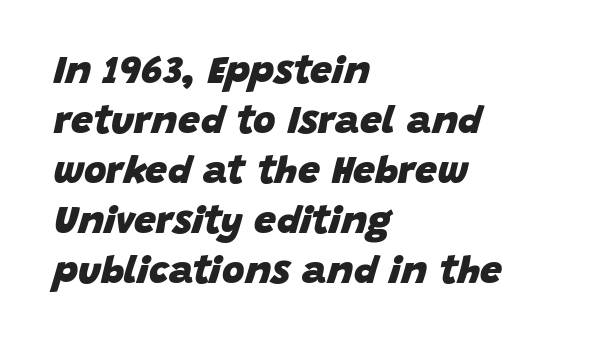
{"italic": "yes", "lean": "right", "slant_degrees": 15, "bold": "yes", "weight": "heavy", "width": "normal", "stroke_contrast": "low", "x_height": "large", "monospaced": "no", "underline": "no", "align": "left", "line_spacing": "normal", "line_spacing_ratio": 1.28, "letter_spacing": "normal", "letter_spacing_em": 0.0, "glyph_px": 39}
